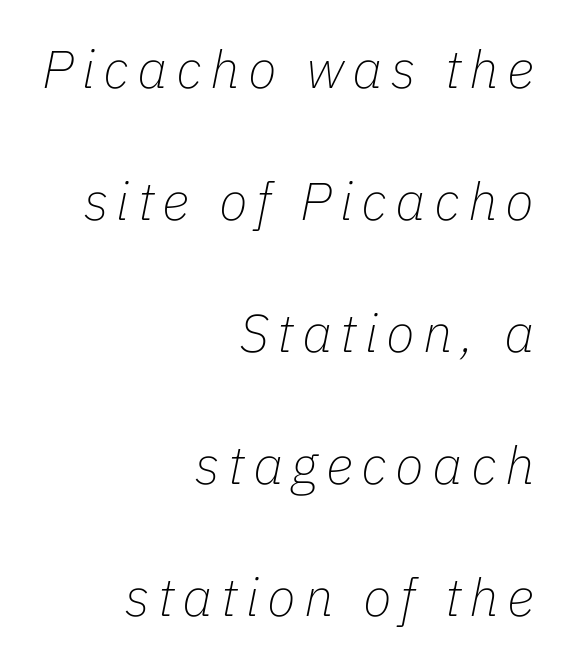
The image shows 53 px thin type, italic (leaning right); set right-aligned, loose line spacing (2.49x), not underlined; low stroke contrast and a medium x-height.
